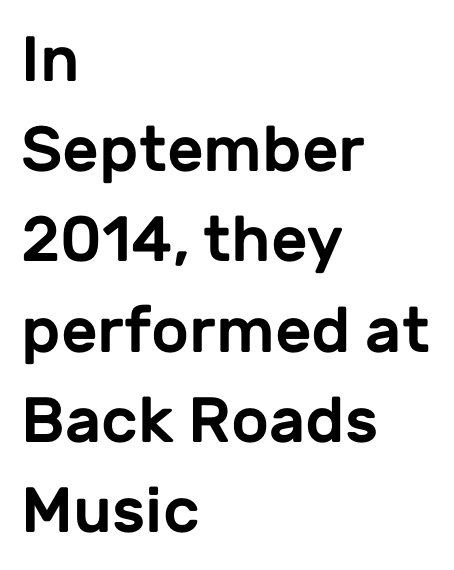
The image shows 64 px sans-serif type, upright; set left-aligned, normal line spacing (1.41x), normal letter spacing, not underlined; low stroke contrast and a medium x-height.
